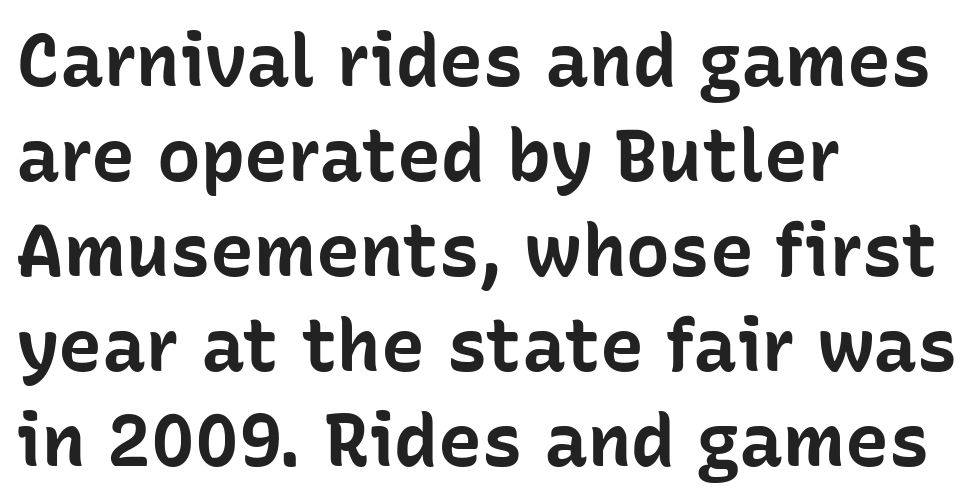
Q: Is the text bold? A: Yes.
Q: Is the text italic (slanted)? A: No, it is upright.
Q: Is the typeface a serif or a sans-serif typeface? A: Sans-serif.
Q: Is the text underlined? A: No.
Q: How is the paragraph aligned? A: Left-aligned.
Q: Is the spacing between letters normal or unusually wide? A: Normal.
Q: Is the spacing between lines tight, normal or loose? A: Normal.
Q: Width (condensed, normal, or wide)? A: Normal.
Q: Stroke contrast? A: Low.
Q: x-height? A: Medium.
Q: Monospaced? A: No.
